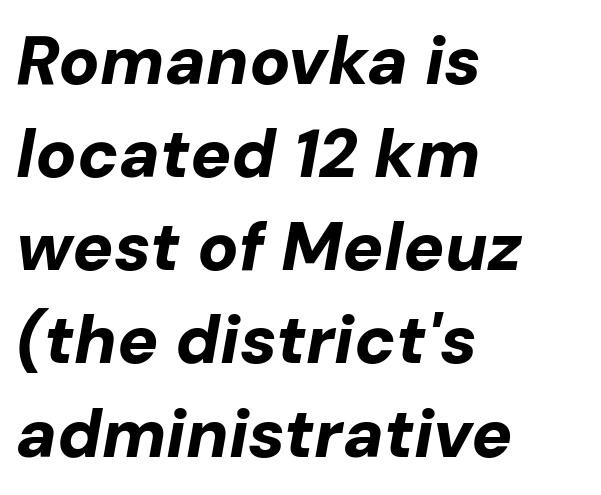
Q: Is the text bold? A: Yes.
Q: Is the text italic (slanted)? A: Yes, it leans right by about 10 degrees.
Q: Is the text underlined? A: No.
Q: How is the paragraph aligned? A: Left-aligned.
Q: Is the spacing between letters normal or unusually wide? A: Normal.
Q: Is the spacing between lines tight, normal or loose? A: Normal.
Q: Width (condensed, normal, or wide)? A: Normal.
Q: Stroke contrast? A: Low.
Q: x-height? A: Medium.
Q: Monospaced? A: No.
